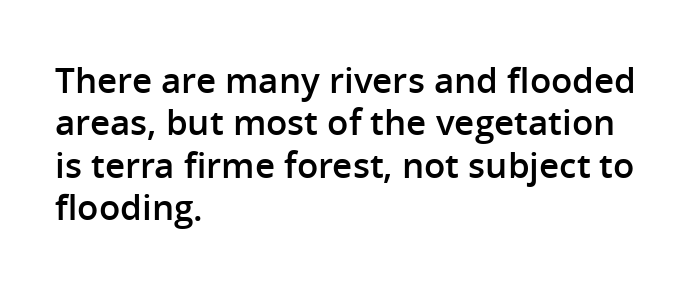
Q: Is the text bold? A: Semi-bold.
Q: Is the text italic (slanted)? A: No, it is upright.
Q: Is the typeface a serif or a sans-serif typeface? A: Sans-serif.
Q: Is the text underlined? A: No.
Q: How is the paragraph aligned? A: Left-aligned.
Q: Is the spacing between letters normal or unusually wide? A: Normal.
Q: Width (condensed, normal, or wide)? A: Normal.
Q: Stroke contrast? A: Low.
Q: x-height? A: Medium.
Q: Monospaced? A: No.
